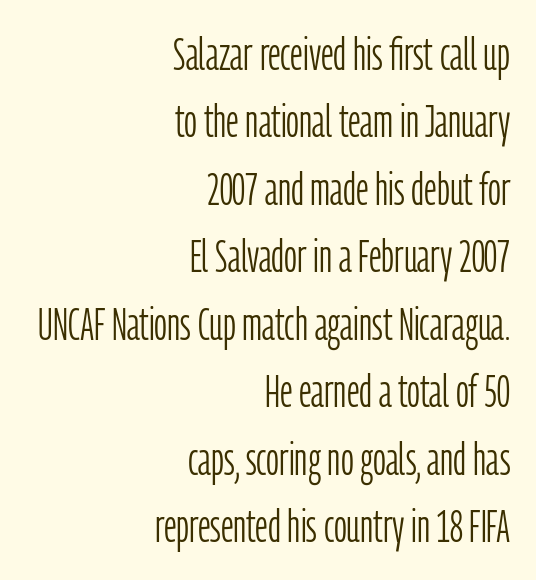
The letters look calm and open, with moderate or lighter stems. Honestly, there is no underline to notice here at all. Standard letterfit; no display-style spreading of the glyphs. The letters stand straight up with perfectly vertical stems.
